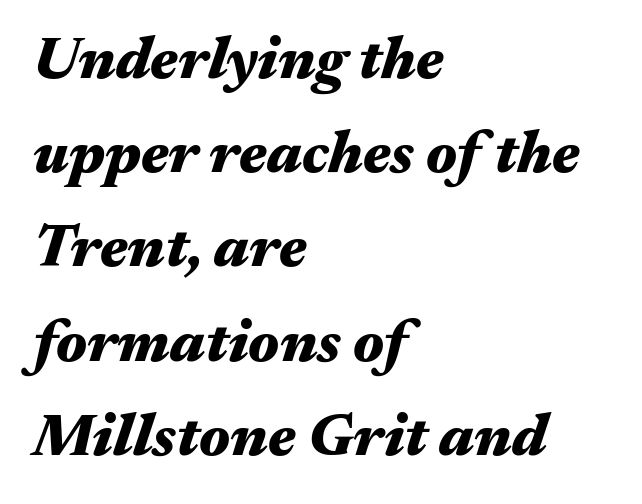
{"italic": "yes", "lean": "right", "slant_degrees": 17, "bold": "yes", "weight": "heavy", "width": "wide", "stroke_contrast": "medium", "x_height": "medium", "monospaced": "no", "underline": "no", "align": "left", "line_spacing": "normal", "line_spacing_ratio": 1.57, "letter_spacing": "normal", "letter_spacing_em": 0.0, "glyph_px": 60}
